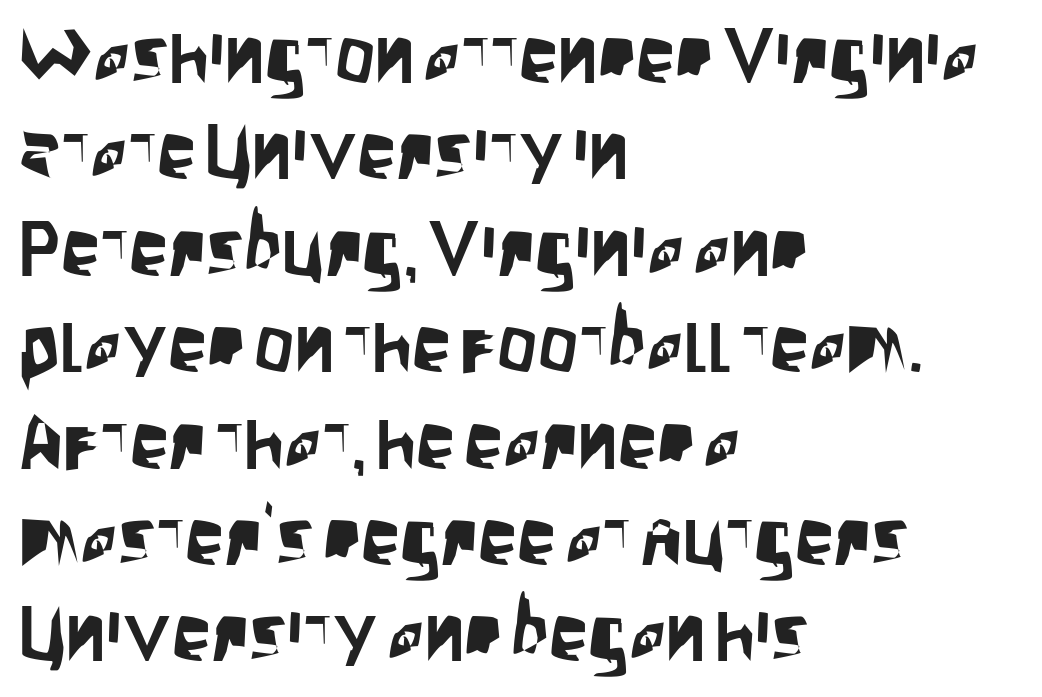
The image shows 79 px condensed sans-serif type, upright; set left-aligned, line spacing 1.22x, normal letter spacing, not underlined; low stroke contrast and a large x-height.
